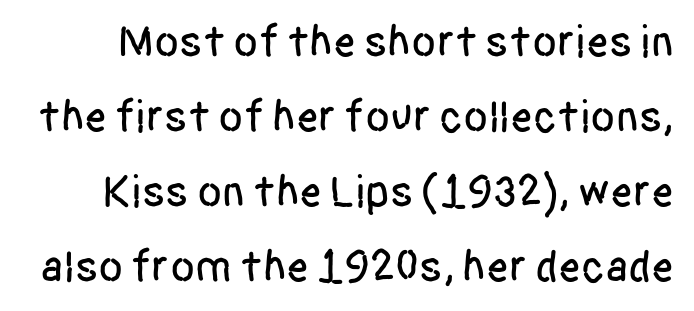
Q: Is the text italic (slanted)? A: No, it is upright.
Q: Is the typeface a serif or a sans-serif typeface? A: Sans-serif.
Q: Is the text underlined? A: No.
Q: Is the spacing between letters normal or unusually wide? A: Normal.
Q: Is the spacing between lines tight, normal or loose? A: Normal.
Q: Width (condensed, normal, or wide)? A: Condensed.
Q: Stroke contrast? A: Low.
Q: x-height? A: Large.
Q: Monospaced? A: No.
